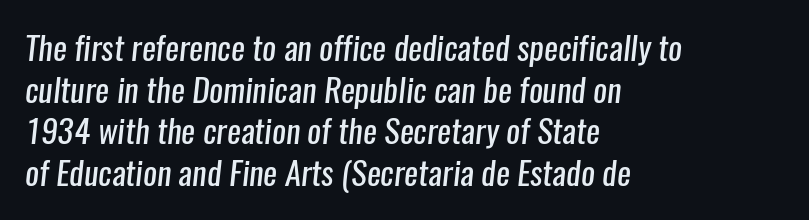
Q: Is the text bold? A: No.
Q: Is the typeface a serif or a sans-serif typeface? A: Sans-serif.
Q: Is the text underlined? A: No.
Q: How is the paragraph aligned? A: Left-aligned.
Q: Is the spacing between letters normal or unusually wide? A: Normal.
Q: Is the spacing between lines tight, normal or loose? A: Normal.
Q: Width (condensed, normal, or wide)? A: Condensed.
Q: Stroke contrast? A: Low.
Q: x-height? A: Medium.
Q: Monospaced? A: No.
